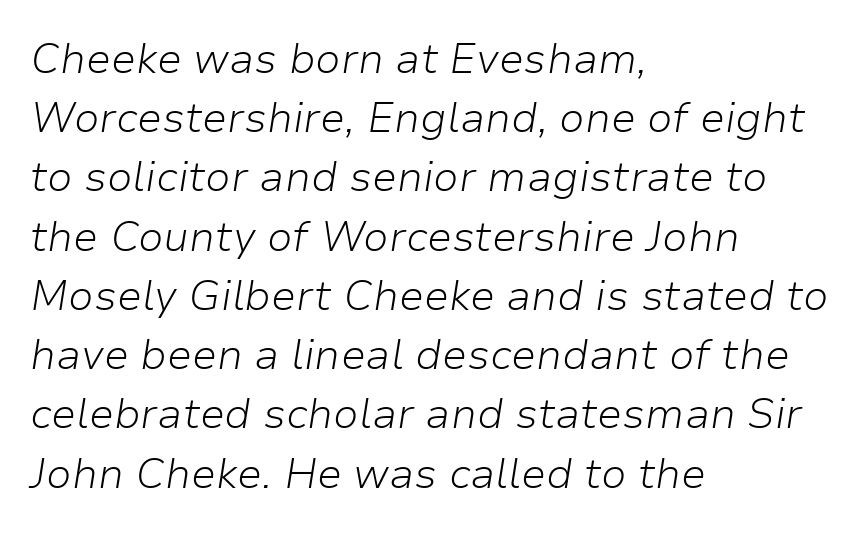
The letters advance in unequal steps, a hallmark of proportional type. Words appear dense and cohesive because spacing is normal. Weight: regular or lighter. Tall strokes in this sample are angled rather than plumb. The line-height multiplier appears to be the usual default.
